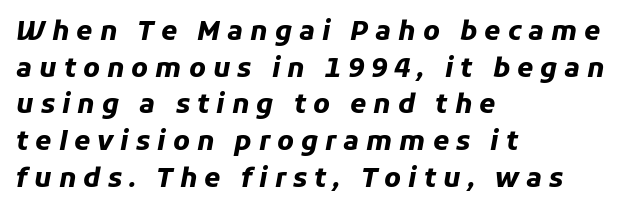
Q: Is the text bold? A: Yes.
Q: Is the text italic (slanted)? A: Yes, it leans right by about 11 degrees.
Q: Is the text underlined? A: No.
Q: How is the paragraph aligned? A: Left-aligned.
Q: Is the spacing between letters normal or unusually wide? A: Unusually wide.
Q: Is the spacing between lines tight, normal or loose? A: Normal.
